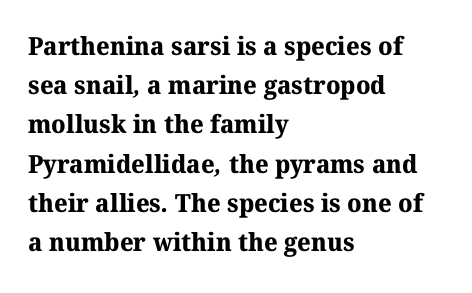
The image shows 25 px bold type; set left-aligned, normal line spacing (1.57x), normal letter spacing, not underlined.
